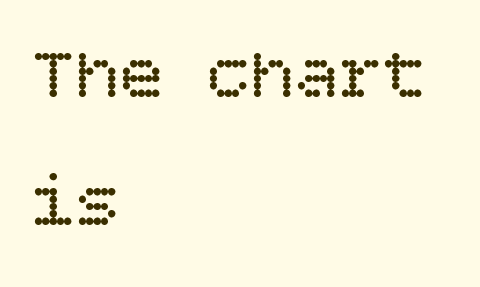
Heft: none added — not bold. This is roman type, the default non-slanted kind. There is no visible air inserted between adjacent glyphs. Visually the block forms a straight wall on the left and a jagged coastline on the right.
